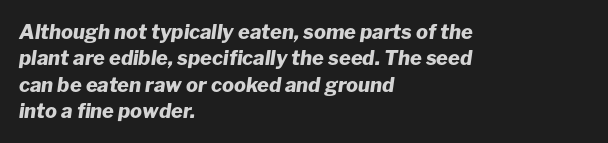
The rendering applies a slant to the glyphs. Heavy-handed strokes throughout: this text is bold. A normal amount of white space separates one row of letters from the next. Type without underlining. The setting favours the left margin, as ordinary paragraphs usually do. Characters follow at the spacing the type designer built in.
